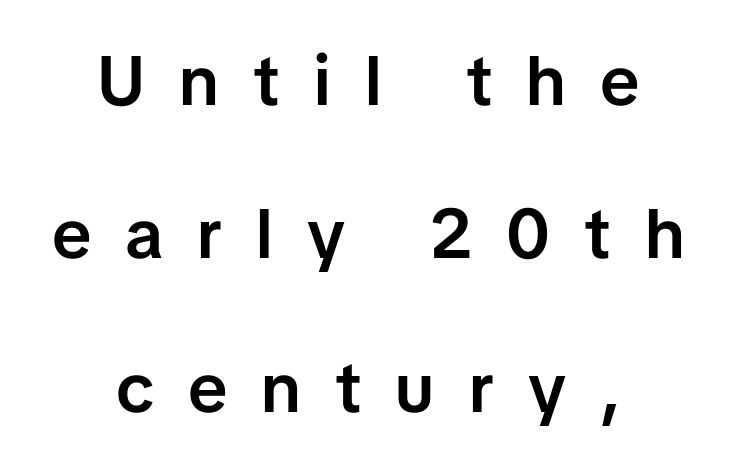
{"serif": "no", "italic": "no", "bold": "semi", "weight": "semibold", "width": "normal", "stroke_contrast": "low", "x_height": "medium", "monospaced": "no", "underline": "no", "align": "center", "line_spacing": "loose", "line_spacing_ratio": 2.19, "letter_spacing": "wide", "letter_spacing_em": 0.49, "glyph_px": 70}
